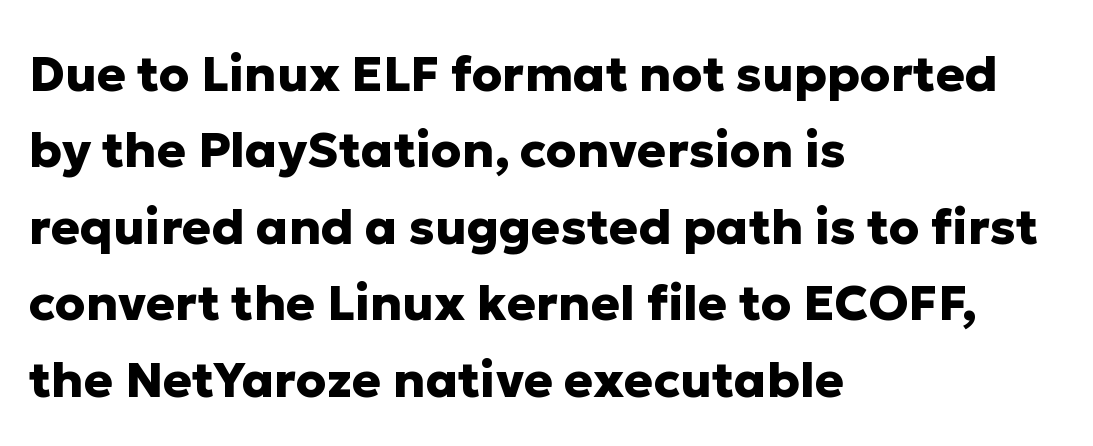
Q: Is the text bold? A: Yes.
Q: Is the text italic (slanted)? A: No, it is upright.
Q: Is the typeface a serif or a sans-serif typeface? A: Sans-serif.
Q: Is the text underlined? A: No.
Q: How is the paragraph aligned? A: Left-aligned.
Q: Is the spacing between letters normal or unusually wide? A: Normal.
Q: Is the spacing between lines tight, normal or loose? A: Normal.
Q: Width (condensed, normal, or wide)? A: Normal.
Q: Stroke contrast? A: Low.
Q: x-height? A: Medium.
Q: Monospaced? A: No.
